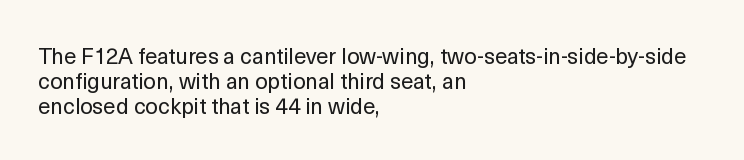
Leading is clearly below the norm, producing a dense column. Letters have the restrained weight of plain body copy at most. The string is rendered with underlining switched off. Casual observation: everything's shoved over to the left.
